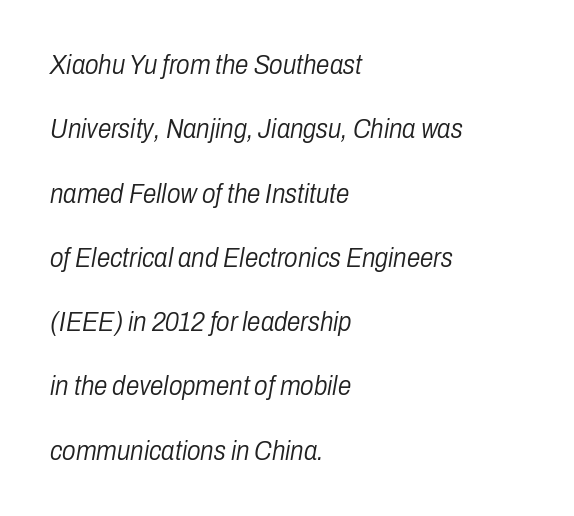
{"italic": "yes", "lean": "right", "slant_degrees": 10, "bold": "no", "underline": "no", "align": "left", "line_spacing": "loose", "line_spacing_ratio": 2.38, "letter_spacing": "normal", "letter_spacing_em": 0.0, "glyph_px": 27}
